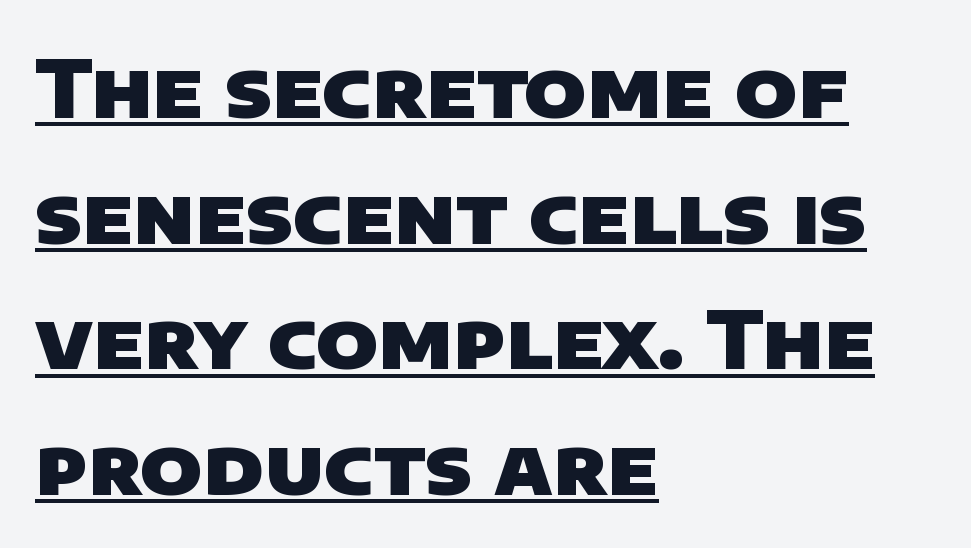
The image shows 80 px heavy sans-serif type; set left-aligned, normal line spacing (1.57x), normal letter spacing, underlined; low stroke contrast and a large x-height.
